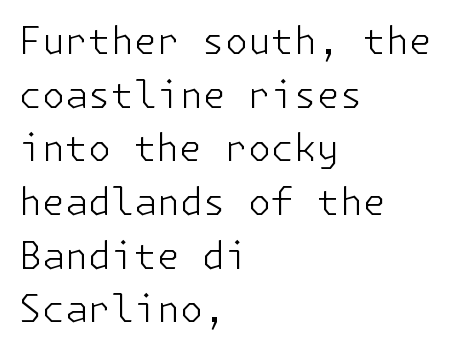
{"serif": "no", "italic": "no", "bold": "no", "weight": "light", "width": "normal", "stroke_contrast": "low", "x_height": "medium", "underline": "no", "align": "left", "line_spacing": "normal", "line_spacing_ratio": 1.45, "letter_spacing": "normal", "letter_spacing_em": 0.0, "glyph_px": 37}
